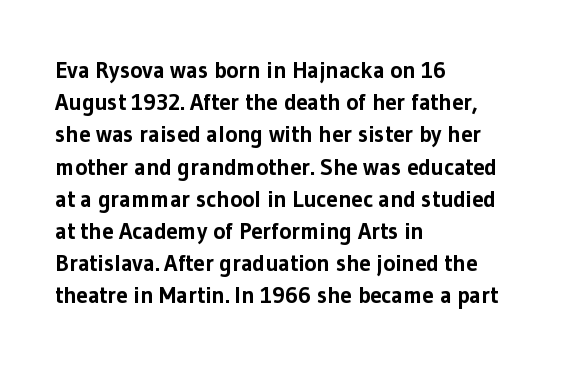
Teacher's note: observe the even left margin — that is flush-left alignment. Tracking here is standard; glyphs follow each other at the usual distance. Horizontal bands of white between lines are of average thickness. Is the type bold? Yes — the strokes are clearly thick and heavy. This is the regular roman posture of the typeface.
